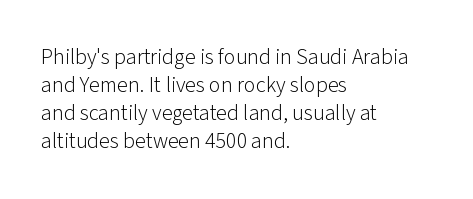
The image shows 22 px text type, upright; set left-aligned, normal line spacing (1.28x), normal letter spacing, not underlined.
